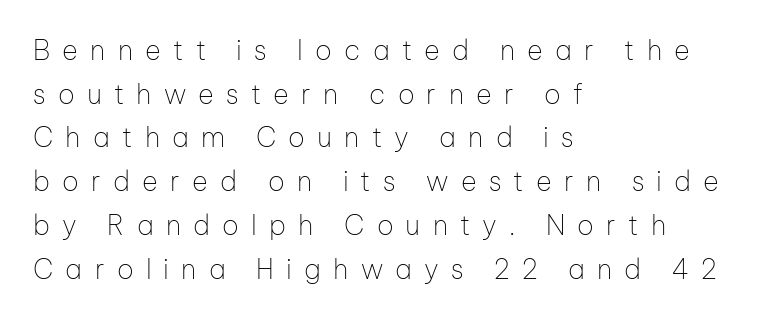
The image shows 27 px text type, upright; set left-aligned, normal line spacing (1.62x), unusually wide letter spacing (+0.45 em), not underlined.
